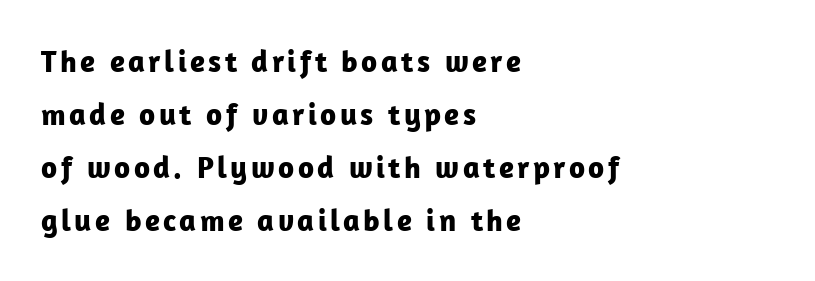
The image shows 31 px bold sans-serif type, upright; set left-aligned, line spacing 1.71x, not underlined; low stroke contrast and a medium x-height.
